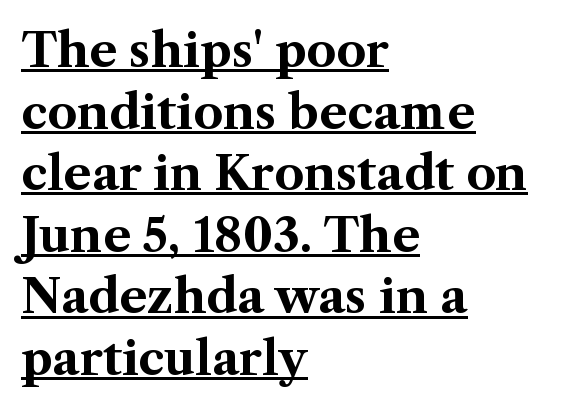
{"serif": "yes", "italic": "no", "bold": "yes", "weight": "bold", "width": "normal", "stroke_contrast": "medium", "x_height": "medium", "monospaced": "no", "underline": "yes", "align": "left", "line_spacing": "normal", "line_spacing_ratio": 1.31, "letter_spacing": "normal", "letter_spacing_em": 0.0, "glyph_px": 47}
